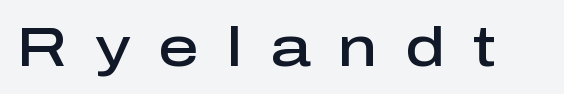
{"serif": "no", "italic": "no", "bold": "semi", "weight": "semibold", "width": "normal", "stroke_contrast": "low", "x_height": "medium", "monospaced": "no", "underline": "no", "letter_spacing": "wide", "letter_spacing_em": 0.5, "glyph_px": 56}
